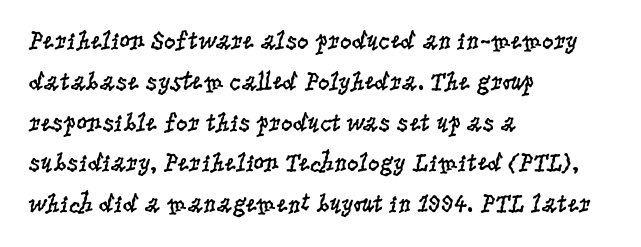
The gap between lines stays unmarked. No extra tracking has been applied to these lines. Does the leading feel generous? No, just average. Short and long lines alike share a common starting point at left.
